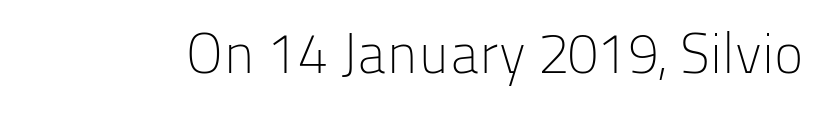
The image shows 56 px light sans-serif type, upright; set normal letter spacing, not underlined; low stroke contrast and a medium x-height.
